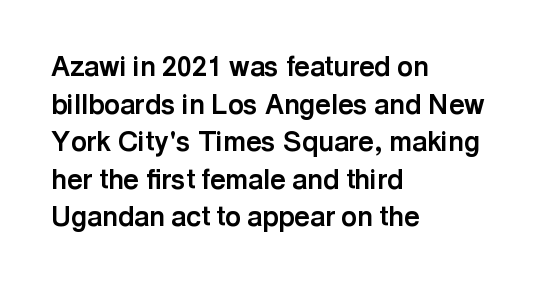
Q: Is the text bold? A: Yes.
Q: Is the text italic (slanted)? A: No, it is upright.
Q: Is the text underlined? A: No.
Q: How is the paragraph aligned? A: Left-aligned.
Q: Is the spacing between letters normal or unusually wide? A: Normal.
Q: Is the spacing between lines tight, normal or loose? A: Normal.
